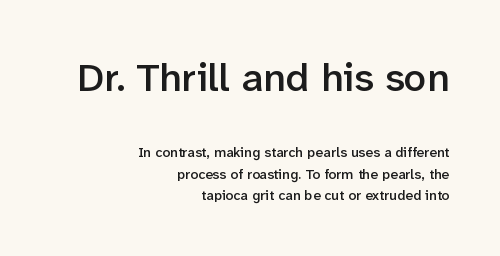
{"serif": "no", "italic": "no", "bold": "semi", "weight": "semibold", "width": "normal", "stroke_contrast": "low", "x_height": "medium", "monospaced": "no", "underline": "no", "align": "right", "line_spacing": "normal", "line_spacing_ratio": 1.51, "letter_spacing": "normal", "letter_spacing_em": 0.0, "larger_block": "first", "size_ratio": 2.86, "glyph_px": 40}
